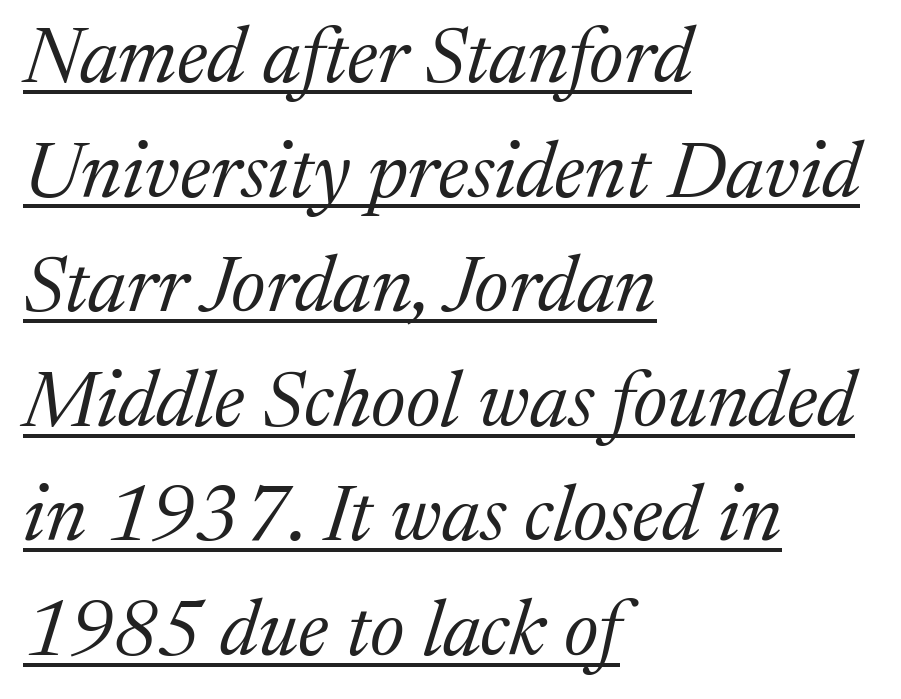
One-word summary of the alignment: left. A quiet, ordinary-to-light weight characterises the typeface. Is this a fixed-width face? No — the glyphs have proportional, varying widths. The font's italic variant was chosen for this text. The line texture is even and compact thanks to regular tracking. This sample uses a serif face.
